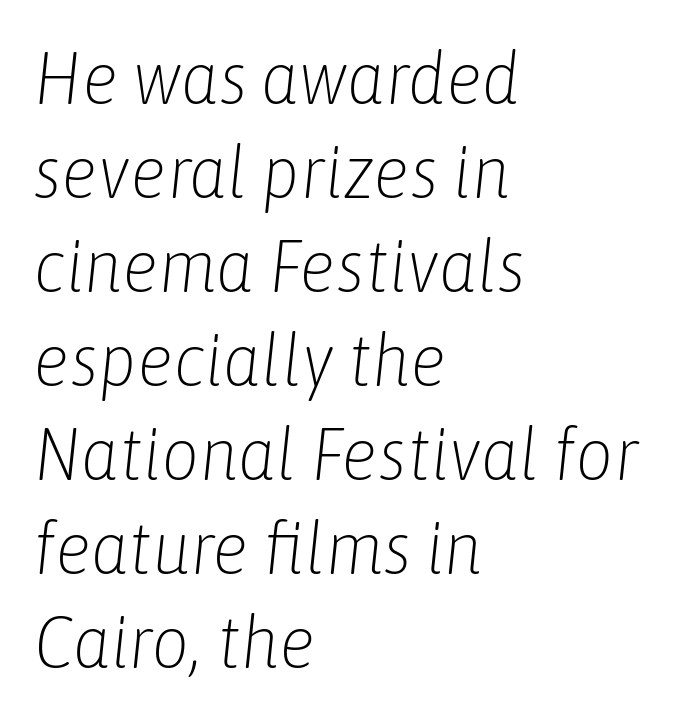
{"italic": "yes", "lean": "right", "slant_degrees": 6, "bold": "no", "weight": "light", "width": "condensed", "stroke_contrast": "low", "x_height": "medium", "monospaced": "no", "underline": "no", "align": "left", "line_spacing": "normal", "line_spacing_ratio": 1.27, "letter_spacing": "normal", "letter_spacing_em": 0.0, "glyph_px": 74}
